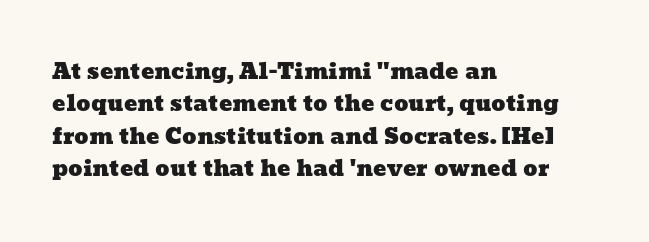
These lines are set flush left with a ragged right edge. Bare-footed words on every line. A typesetter would call this zero additional tracking. Quick note: interline space is typical.
